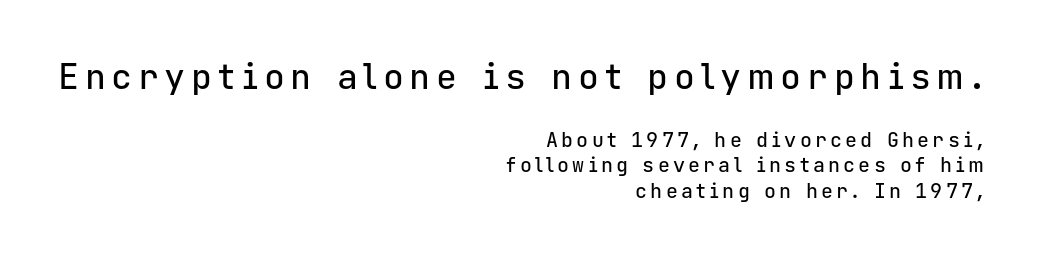
The passage shown is not underscored anywhere. Look at the bottom of the vertical strokes: they stop flat, with no serifs. Rendered with straight, roman letterforms. Note: larger setting up top, smaller setting below. Short and long lines alike share a common ending point at right. Looks like terminal output: every glyph gets an equal slot.
